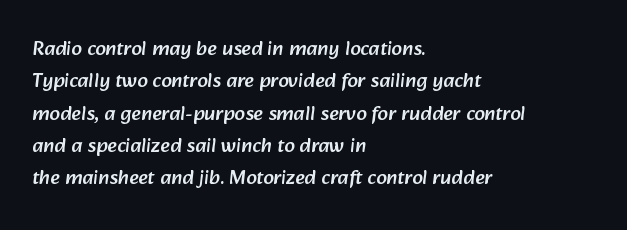
{"underline": "no", "align": "left", "line_spacing": "normal", "line_spacing_ratio": 1.54, "letter_spacing": "normal", "letter_spacing_em": 0.0, "glyph_px": 21}
